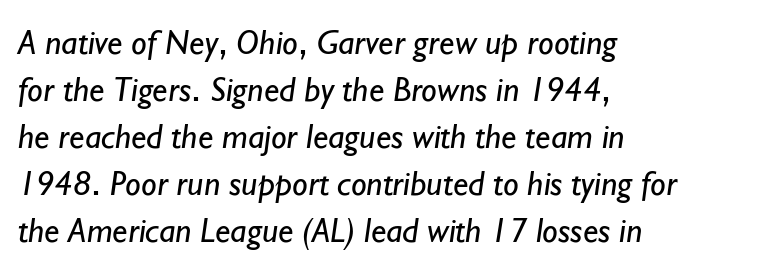
The strokes carry an ordinary text weight at most. Descenders are the only things crossing below the line. The designer left line spacing at the default. To sum up the face: it is a sans, with no serifs. The face used here is rendered with its standard letterfit.
